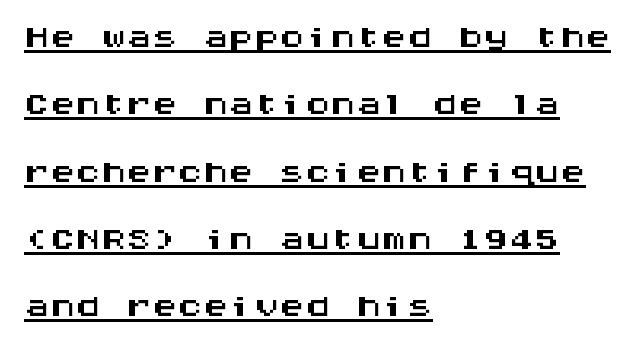
{"serif": "no", "italic": "no", "width": "wide", "stroke_contrast": "medium", "x_height": "large", "monospaced": "yes", "underline": "yes", "align": "left", "line_spacing": "normal", "line_spacing_ratio": 1.32, "letter_spacing": "normal", "letter_spacing_em": 0.0, "glyph_px": 51}
